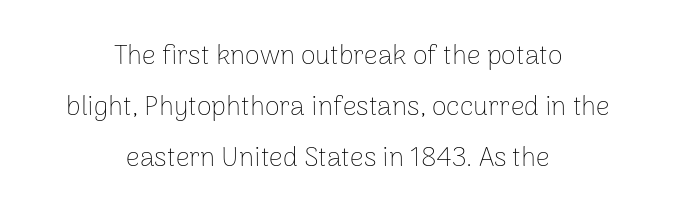
{"italic": "no", "bold": "no", "underline": "no", "align": "center", "line_spacing_ratio": 1.88, "letter_spacing": "normal", "letter_spacing_em": 0.0, "glyph_px": 27}
